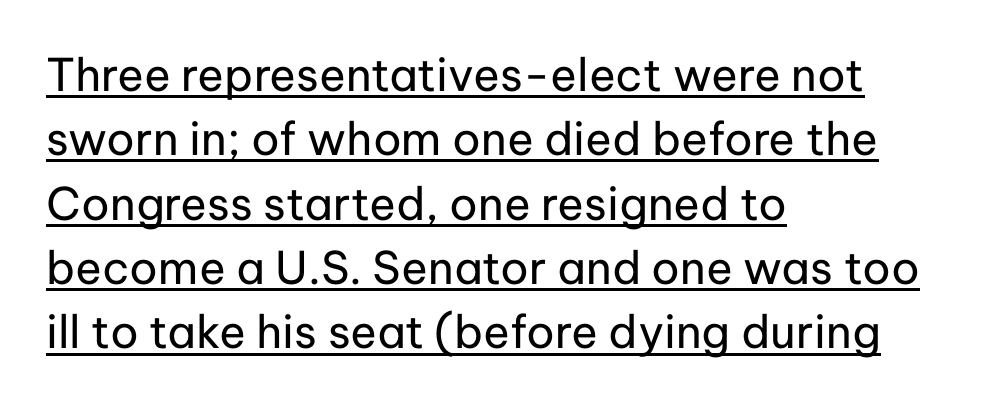
Between one letter and the next there's only the usual sliver of space. Interline gaps are of average width in this sample. Heft: none added — not bold. The specimen reads as upright at a glance. This sample uses a sans-serif face.
